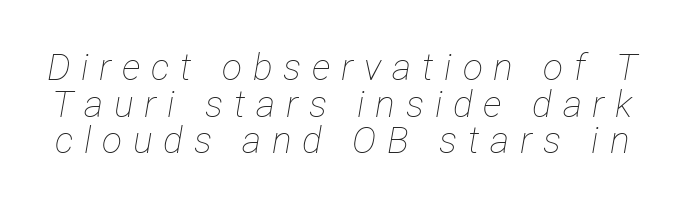
The image shows 37 px thin, condensed type, italic (leaning right); set tight line spacing (0.99x), unusually wide letter spacing (+0.29 em), not underlined; low stroke contrast and a medium x-height.
